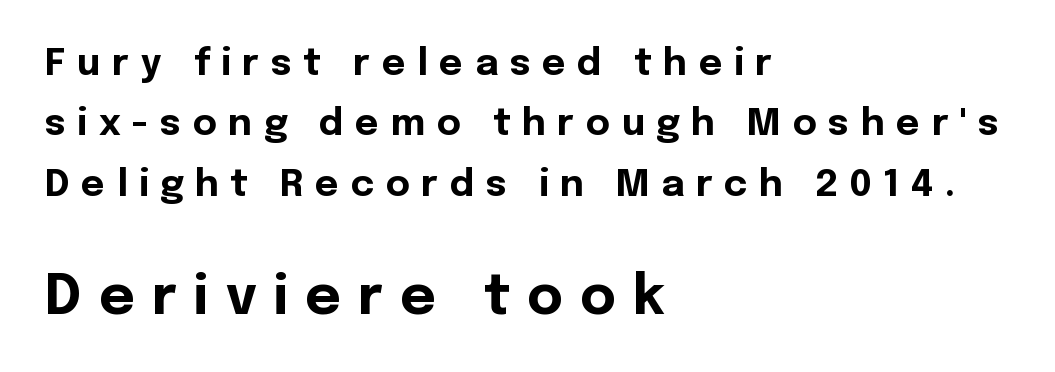
In CSS terms this would be text-align: left. A full-strength bold gives these letters their thick strokes. The glyphs are unaccompanied by any horizontal stroke below them. Is the lower block the larger one? Yes — the lower block carries the bigger type. This rendering employs a face without finishing strokes, i.e., a sans-serif.
